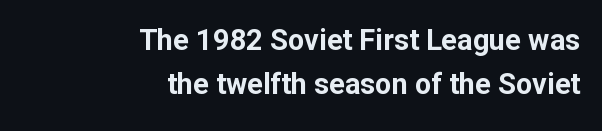
Which margin do the lines hug? The right one — the left edge is uneven. The type is set solid horizontally, with unmodified tracking. The type family on display is of the sans-serif kind. The gap between lines stays unmarked. Heft: maximum for text — a bold. Compared with typical paragraphs, the rows here are spaced about the same.
